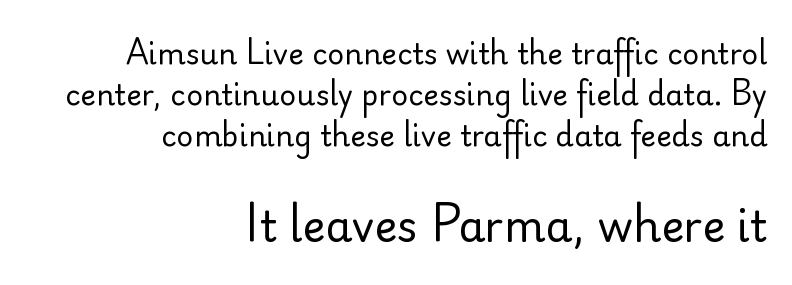
A flush-right, rag-left setting is used for this passage. Character widths vary here, with narrow letters taking less room than wide ones. Inter-character spacing is left at the font's built-in metrics. This is not heavy type; no bold has been used.
